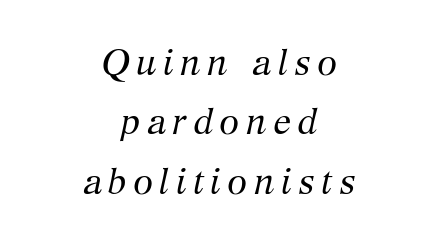
Q: Is the text bold? A: No.
Q: Is the text italic (slanted)? A: Yes, it leans right by about 12 degrees.
Q: Is the typeface a serif or a sans-serif typeface? A: Serif.
Q: Is the text underlined? A: No.
Q: How is the paragraph aligned? A: Centered.
Q: Is the spacing between lines tight, normal or loose? A: Normal.
Q: Width (condensed, normal, or wide)? A: Normal.
Q: Stroke contrast? A: Medium.
Q: x-height? A: Medium.
Q: Monospaced? A: No.
